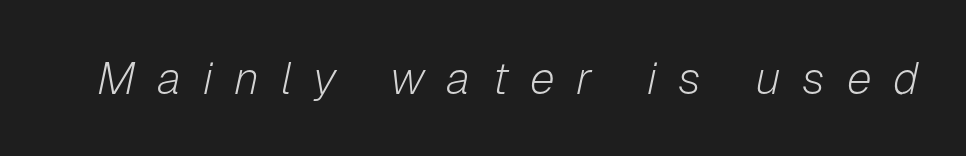
Q: Is the text bold? A: No.
Q: Is the text italic (slanted)? A: Yes, it leans right by about 12 degrees.
Q: Is the text underlined? A: No.
Q: Is the spacing between letters normal or unusually wide? A: Unusually wide.
Q: Width (condensed, normal, or wide)? A: Normal.
Q: Stroke contrast? A: Low.
Q: x-height? A: Medium.
Q: Monospaced? A: No.
